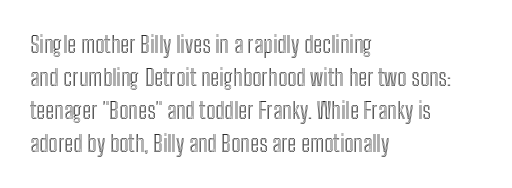
The block of text has a typical density, with ordinary space between rows. Tracking here is standard; glyphs follow each other at the usual distance. The strip under each line holds only bare page. The lettering holds an erect, upright posture throughout. Teacher's note: observe the even left margin — that is flush-left alignment.
